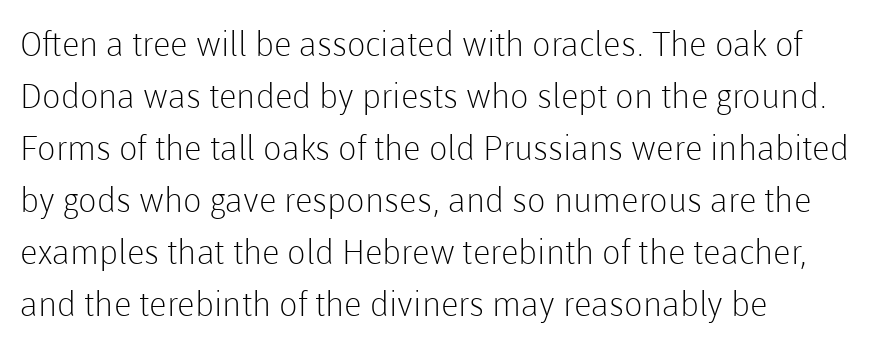
The image shows 34 px light sans-serif type, upright; set left-aligned, normal line spacing (1.53x), normal letter spacing, not underlined; low stroke contrast and a medium x-height.
